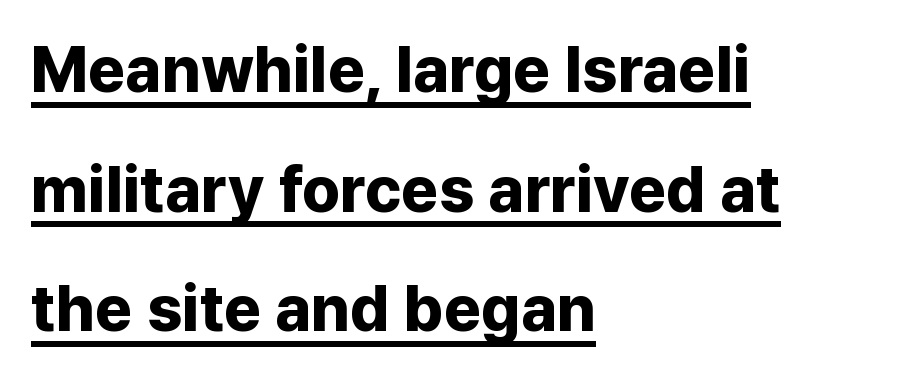
The image shows 64 px bold sans-serif type, upright; set left-aligned, line spacing 1.87x, normal letter spacing, underlined; low stroke contrast and a medium x-height.
